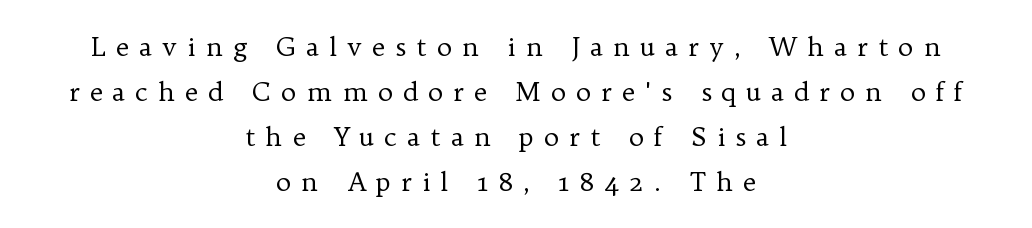
{"italic": "no", "bold": "no", "underline": "no", "align": "center", "line_spacing_ratio": 1.73, "letter_spacing": "wide", "letter_spacing_em": 0.38, "glyph_px": 26}
